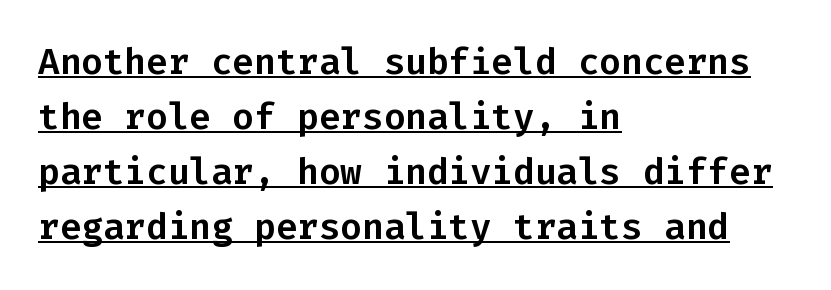
The image shows 36 px sans-serif type, upright, monospaced; set left-aligned, normal line spacing (1.53x), normal letter spacing, underlined; low stroke contrast and a medium x-height.
